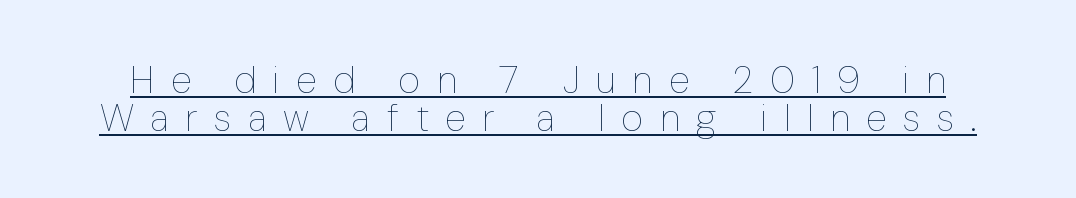
{"italic": "no", "bold": "no", "weight": "thin", "width": "condensed", "stroke_contrast": "low", "x_height": "medium", "monospaced": "no", "underline": "yes", "line_spacing": "tight", "line_spacing_ratio": 1.0, "letter_spacing": "wide", "letter_spacing_em": 0.44, "glyph_px": 38}
